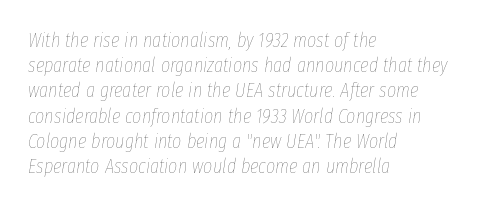
Characters follow at the spacing the type designer built in. There's an unmistakable incline to the writing here. Stems here are at most as thick as an everyday book face. Underline: absent. Each line starts at the same left margin while the right side varies.
